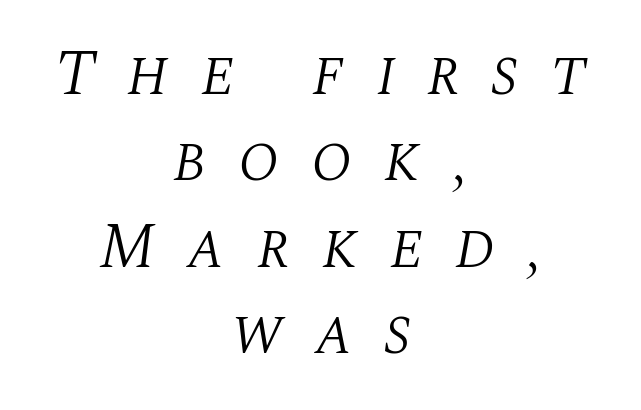
Nothing heavy about these letters — not bold at all. Words float on clear page, feet unadorned. The rendering uses natural spacing where letterforms have individual widths. The setting favours the middle, as headings and verse often do.
